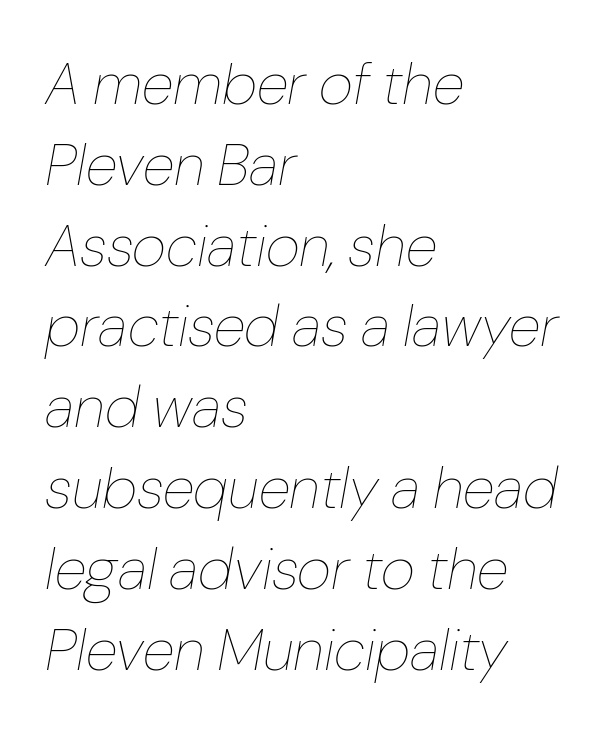
The face used here has a pronounced slope to its letters. Each letter keeps its own natural width here, so spacing adapts to shape. Leftover space on each line is placed entirely after the last word. The horizontal fit of the characters is conventional and even.
